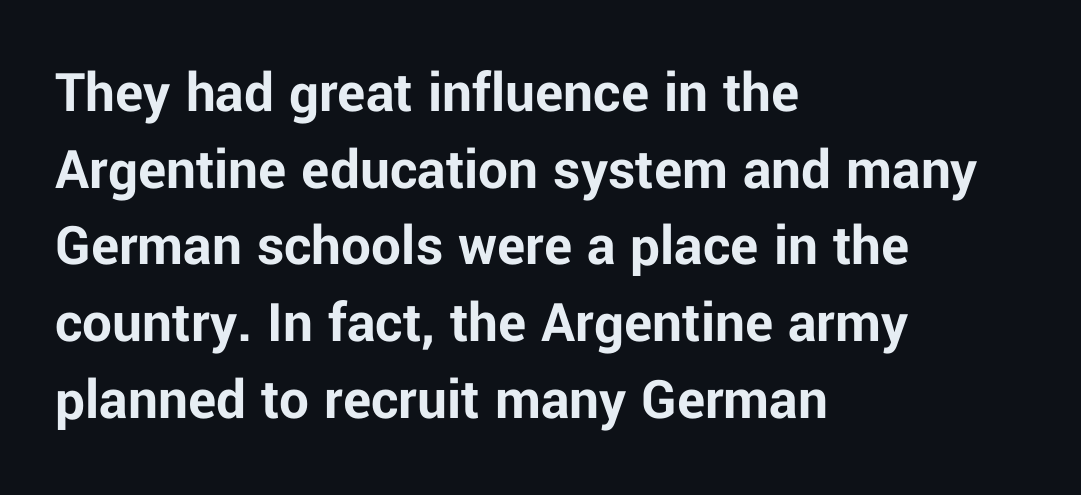
No italicization has been applied; the sample stays upright. Students, observe: this is what conventionally led text looks like. Horizontally, the lines are justified to the leading edge only. You can tell from the bare stems that sans-serif type was used. Think of a printed novel: that variable character pitch is what you see here. The zone under the glyphs is completely vacant.
